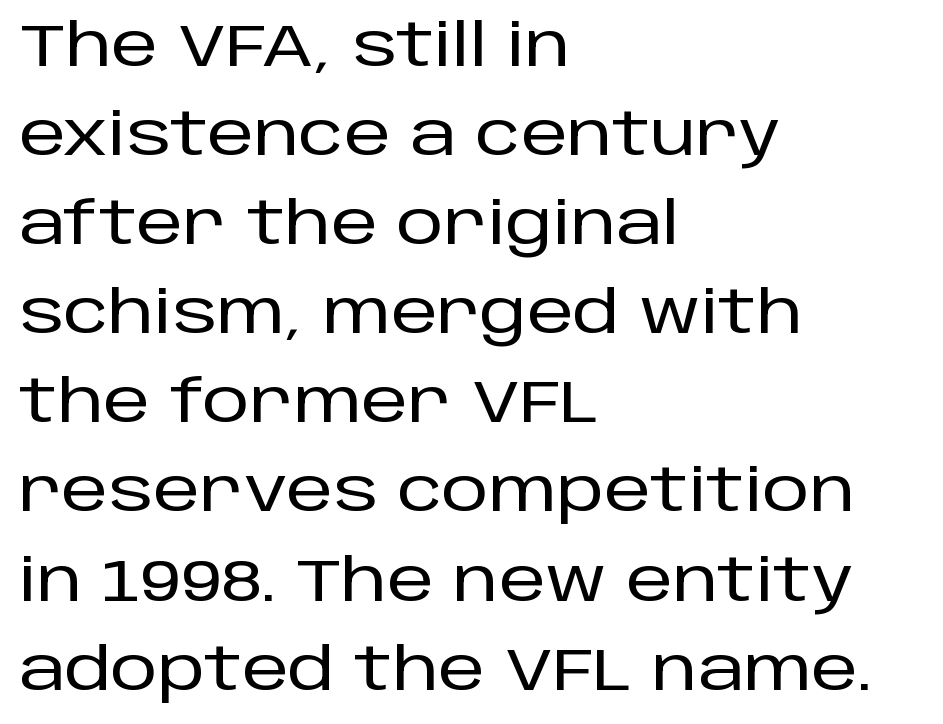
{"serif": "no", "italic": "no", "width": "normal", "stroke_contrast": "low", "x_height": "large", "monospaced": "no", "underline": "no", "align": "left", "line_spacing": "normal", "line_spacing_ratio": 1.51, "letter_spacing": "normal", "letter_spacing_em": 0.0, "glyph_px": 59}
